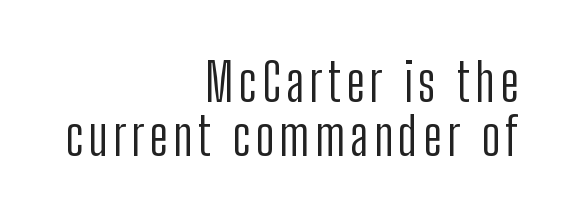
Q: Is the text bold? A: No.
Q: Is the text italic (slanted)? A: No, it is upright.
Q: Is the typeface a serif or a sans-serif typeface? A: Sans-serif.
Q: Is the text underlined? A: No.
Q: How is the paragraph aligned? A: Right-aligned.
Q: Is the spacing between lines tight, normal or loose? A: Tight.
Q: Width (condensed, normal, or wide)? A: Condensed.
Q: Stroke contrast? A: Low.
Q: x-height? A: Medium.
Q: Monospaced? A: No.
